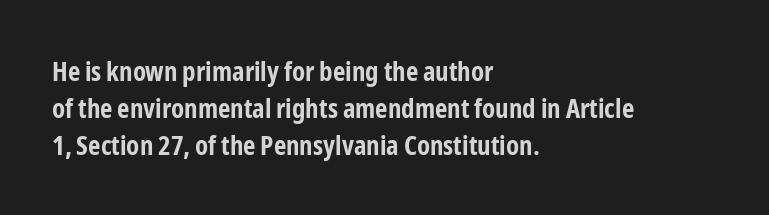
Q: Is the text bold? A: Yes.
Q: Is the text italic (slanted)? A: No, it is upright.
Q: Is the text underlined? A: No.
Q: How is the paragraph aligned? A: Left-aligned.
Q: Is the spacing between letters normal or unusually wide? A: Normal.
Q: Is the spacing between lines tight, normal or loose? A: Normal.
